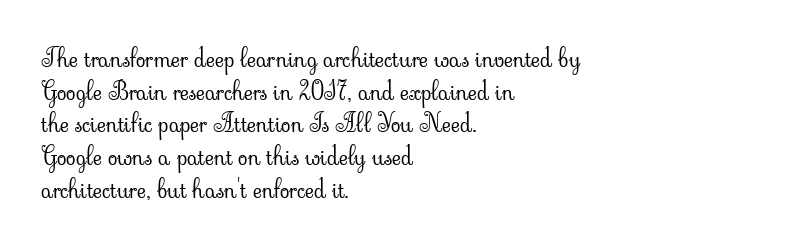
The image shows 25 px text type, upright; set left-aligned, normal line spacing (1.31x), normal letter spacing, not underlined.
